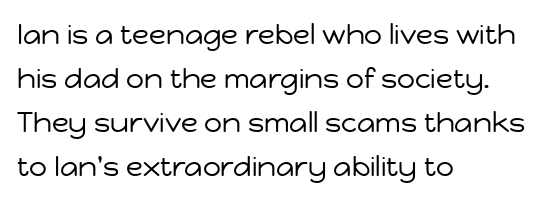
{"serif": "no", "italic": "no", "bold": "no", "weight": "regular", "width": "normal", "stroke_contrast": "low", "x_height": "medium", "monospaced": "no", "underline": "no", "align": "left", "line_spacing": "normal", "line_spacing_ratio": 1.57, "letter_spacing": "normal", "letter_spacing_em": 0.0, "glyph_px": 28}
